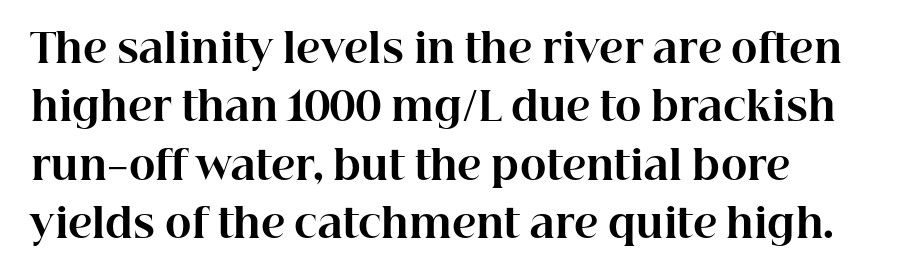
If you drew a line through each stem, it would be perfectly vertical. Each letter keeps its own natural width here, so spacing adapts to shape. In terms of letterform style, serifs are clearly present. Words float on clear page, feet unadorned. Summary of vertical rhythm: regular, with standard interline spacing.
